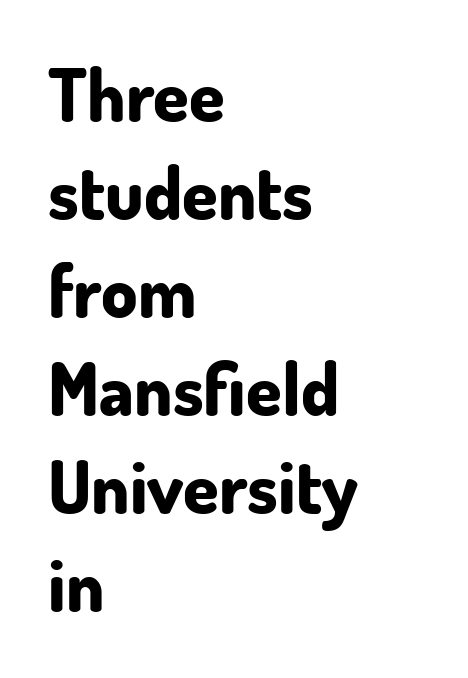
{"serif": "no", "italic": "no", "bold": "yes", "weight": "bold", "width": "normal", "stroke_contrast": "low", "x_height": "small", "monospaced": "no", "underline": "no", "align": "left", "line_spacing": "normal", "line_spacing_ratio": 1.36, "letter_spacing": "normal", "letter_spacing_em": 0.0, "glyph_px": 72}
